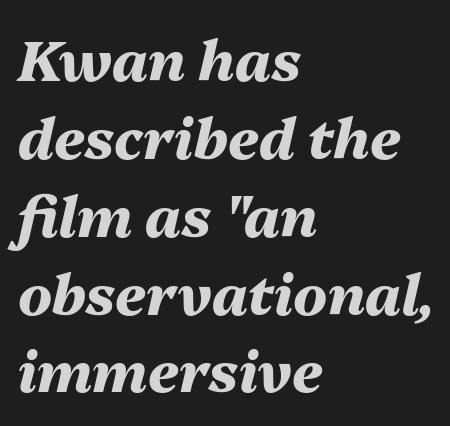
{"italic": "yes", "lean": "right", "slant_degrees": 13, "bold": "yes", "weight": "heavy", "width": "normal", "stroke_contrast": "medium", "x_height": "medium", "monospaced": "no", "underline": "no", "align": "left", "line_spacing": "normal", "line_spacing_ratio": 1.39, "letter_spacing": "normal", "letter_spacing_em": 0.0, "glyph_px": 56}
